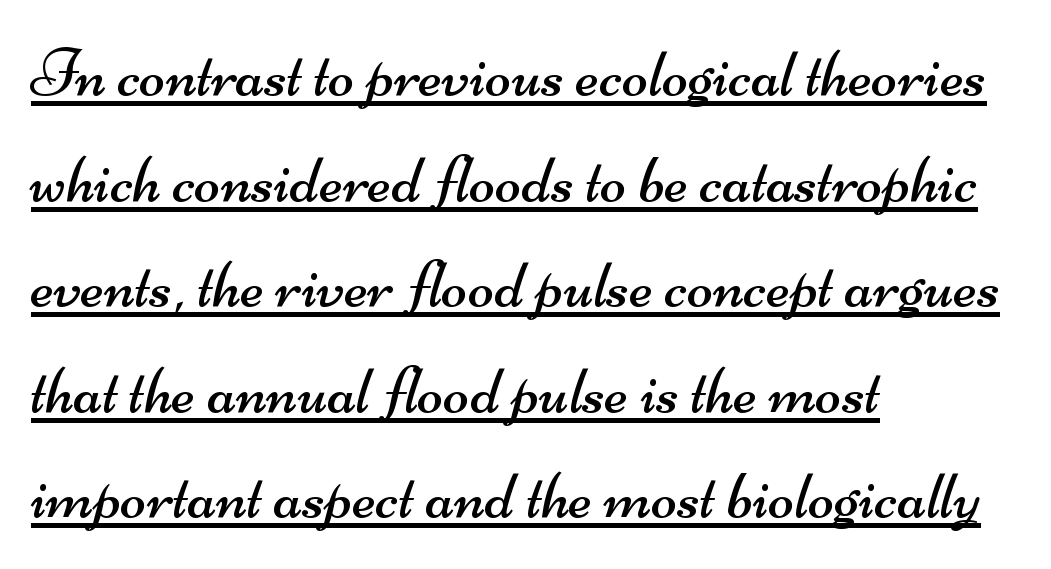
No chunkiness to these letters — they're not bold. Between one letter and the next there's only the usual sliver of space. Has an underline been added? It has. Reading down the column, the eye jumps a familiar distance to each next line. Short and long lines alike share a common starting point at left.
